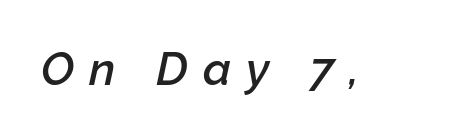
The image shows 46 px semibold type, italic (leaning right); set unusually wide letter spacing (+0.32 em), not underlined; low stroke contrast and a medium x-height.
